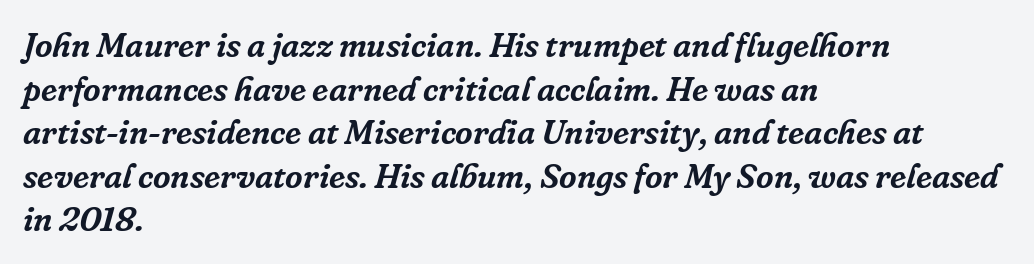
Q: Is the text italic (slanted)? A: Yes, it leans right by about 16 degrees.
Q: Is the typeface a serif or a sans-serif typeface? A: Serif.
Q: Is the text underlined? A: No.
Q: How is the paragraph aligned? A: Left-aligned.
Q: Is the spacing between letters normal or unusually wide? A: Normal.
Q: Is the spacing between lines tight, normal or loose? A: Normal.
Q: Width (condensed, normal, or wide)? A: Normal.
Q: Stroke contrast? A: Low.
Q: x-height? A: Medium.
Q: Monospaced? A: No.
